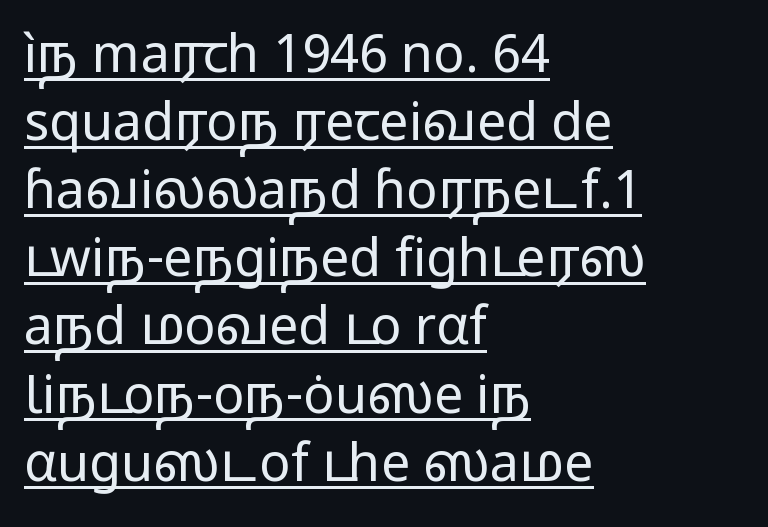
The image shows 52 px regular-weight, wide sans-serif type, upright; set left-aligned, normal line spacing (1.31x), normal letter spacing, underlined; low stroke contrast and a medium x-height.
